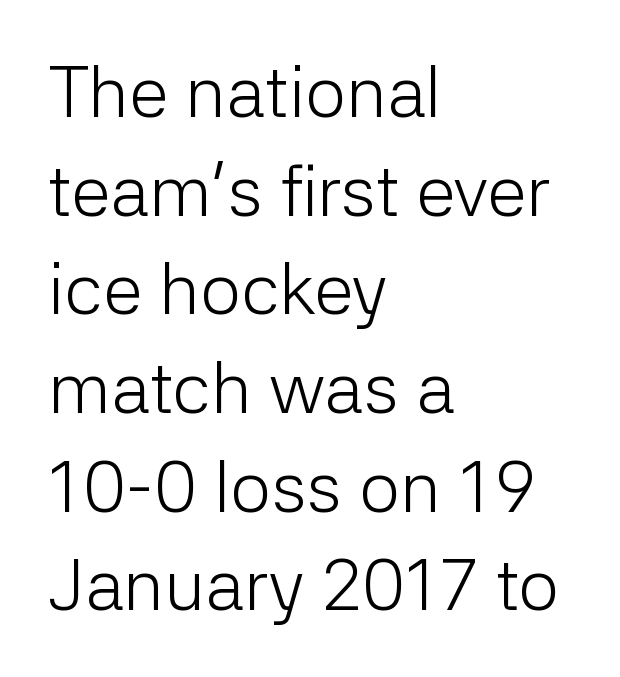
Just letters on the line, the space beneath them empty. This is not heavy type; no bold has been used. Note the varied advance widths — an 'i' is clearly narrower than an 'm'. Nothing unusual about the tracking: characters are spaced as the font intends.
